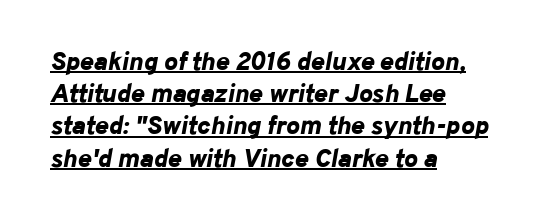
If you drew a ruler down the left edge, every line would touch it. Compared with an ordinary text face, these strokes are far heavier — a full bold. Tracking here is standard; glyphs follow each other at the usual distance. The specimen reads as italic at a glance.
